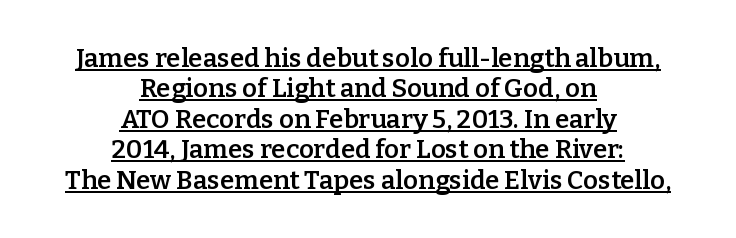
{"italic": "no", "bold": "semi", "underline": "yes", "align": "center", "line_spacing_ratio": 1.17, "letter_spacing": "normal", "letter_spacing_em": 0.0, "glyph_px": 26}
